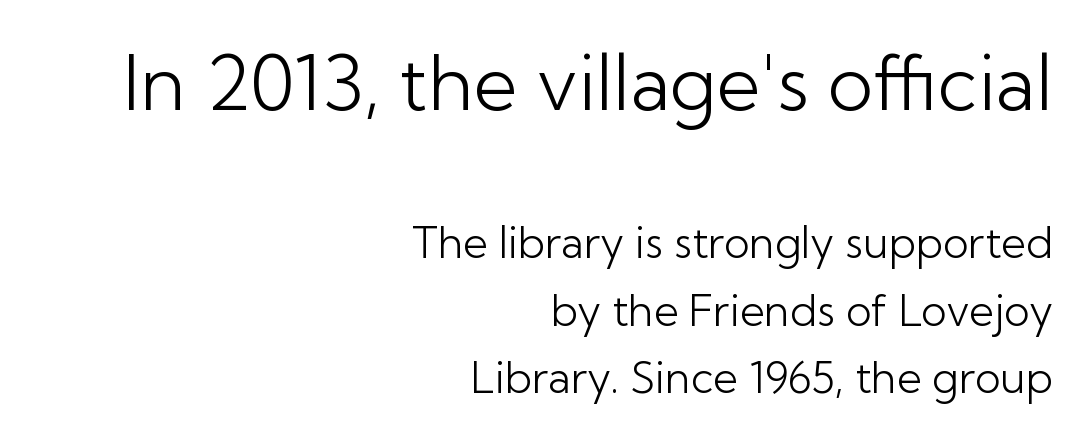
The image shows 76 px light sans-serif type, upright; set right-aligned, normal line spacing (1.57x), normal letter spacing, not underlined; the first (top) block is 1.77x larger; low stroke contrast and a medium x-height.
